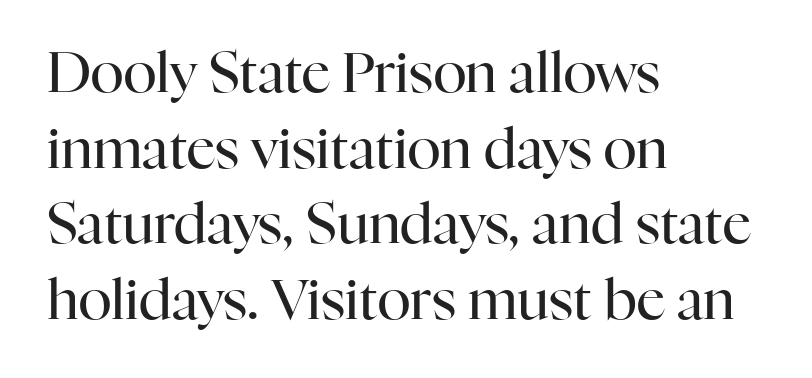
Reading down the column, the eye jumps a familiar distance to each next line. Is the block centered? No — it sits flush against the left margin. Stroke thickness stays within the range of a standard reading face or lighter. Here the glyphs are tracked normally, forming tight word shapes. The specimen reads as upright at a glance.
